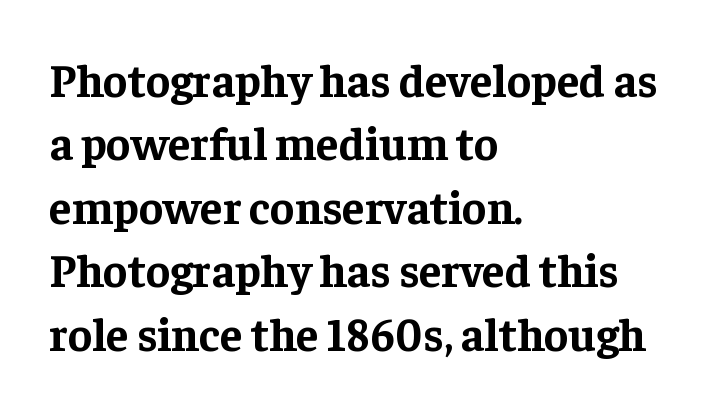
Q: Is the text bold? A: Yes.
Q: Is the text italic (slanted)? A: No, it is upright.
Q: Is the typeface a serif or a sans-serif typeface? A: Serif.
Q: Is the text underlined? A: No.
Q: How is the paragraph aligned? A: Left-aligned.
Q: Is the spacing between letters normal or unusually wide? A: Normal.
Q: Is the spacing between lines tight, normal or loose? A: Normal.
Q: Width (condensed, normal, or wide)? A: Normal.
Q: Stroke contrast? A: Low.
Q: x-height? A: Medium.
Q: Monospaced? A: No.
